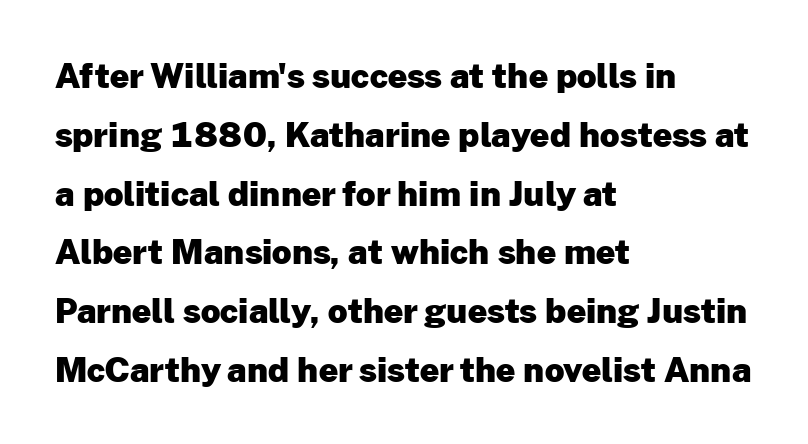
Q: Is the text bold? A: Yes.
Q: Is the text italic (slanted)? A: No, it is upright.
Q: Is the typeface a serif or a sans-serif typeface? A: Sans-serif.
Q: Is the text underlined? A: No.
Q: How is the paragraph aligned? A: Left-aligned.
Q: Is the spacing between letters normal or unusually wide? A: Normal.
Q: Width (condensed, normal, or wide)? A: Normal.
Q: Stroke contrast? A: Low.
Q: x-height? A: Medium.
Q: Monospaced? A: No.
